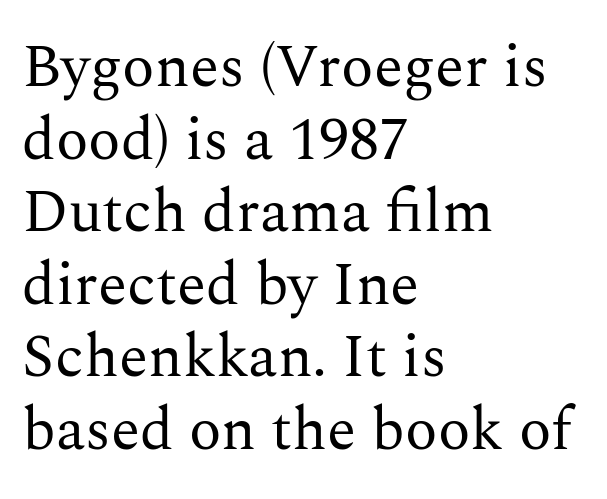
Layout note: lines flush left. Only glyphs here, with clear space below each row. The passage shown is typed in a proportional face where columns would drift. Letter spacing: default. Characters remain perfectly vertical along every line.
